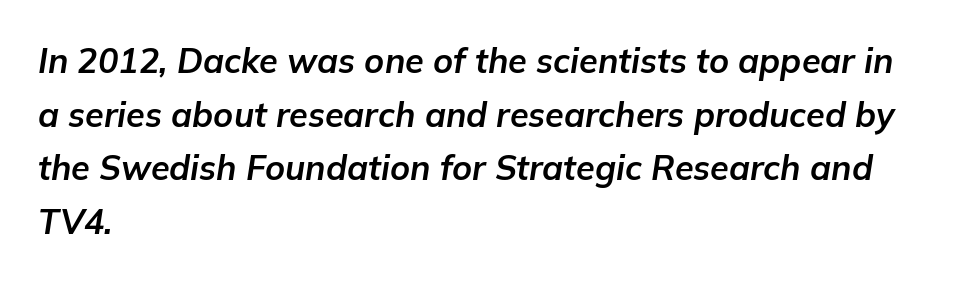
{"italic": "yes", "lean": "right", "slant_degrees": 9, "bold": "yes", "weight": "bold", "width": "normal", "stroke_contrast": "low", "x_height": "medium", "monospaced": "no", "underline": "no", "align": "left", "line_spacing": "normal", "line_spacing_ratio": 1.58, "letter_spacing": "normal", "letter_spacing_em": 0.0, "glyph_px": 34}
